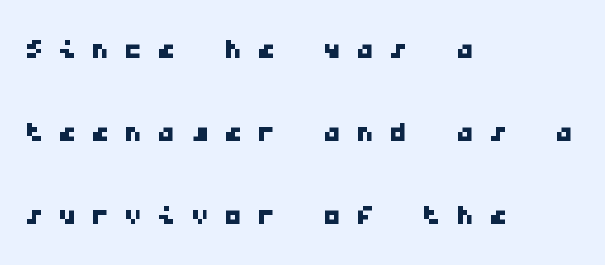
The image shows 36 px wide sans-serif type, monospaced; set left-aligned, loose line spacing (2.3x), unusually wide letter spacing (+0.42 em), not underlined; low stroke contrast and a medium x-height.
